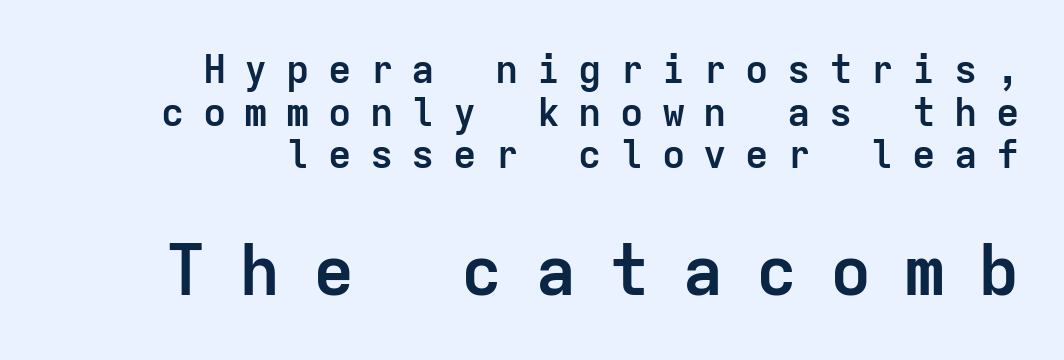
{"serif": "no", "italic": "no", "bold": "yes", "weight": "semibold", "width": "normal", "stroke_contrast": "low", "x_height": "medium", "monospaced": "yes", "underline": "no", "align": "right", "line_spacing": "tight", "line_spacing_ratio": 1.09, "letter_spacing": "wide", "letter_spacing_em": 0.47, "larger_block": "second", "size_ratio": 1.77, "glyph_px": 69}
